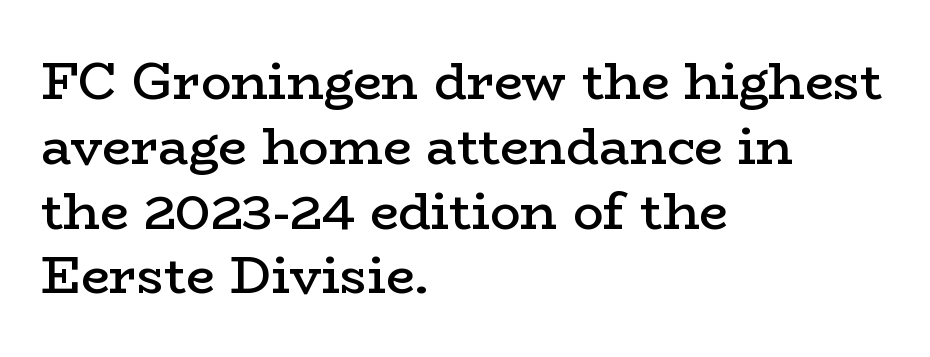
{"serif": "yes", "italic": "no", "bold": "semi", "weight": "semibold", "width": "wide", "stroke_contrast": "low", "x_height": "medium", "monospaced": "no", "underline": "no", "align": "left", "line_spacing": "normal", "line_spacing_ratio": 1.27, "letter_spacing": "normal", "letter_spacing_em": 0.0, "glyph_px": 51}
